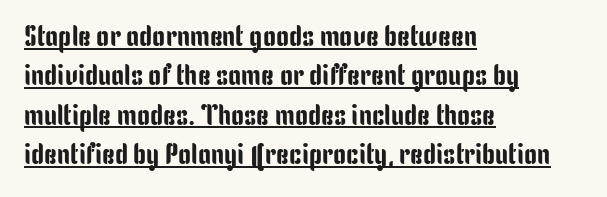
{"serif": "no", "italic": "no", "width": "condensed", "stroke_contrast": "low", "x_height": "medium", "monospaced": "no", "underline": "yes", "align": "left", "line_spacing": "normal", "line_spacing_ratio": 1.36, "letter_spacing": "normal", "letter_spacing_em": 0.0, "glyph_px": 29}
